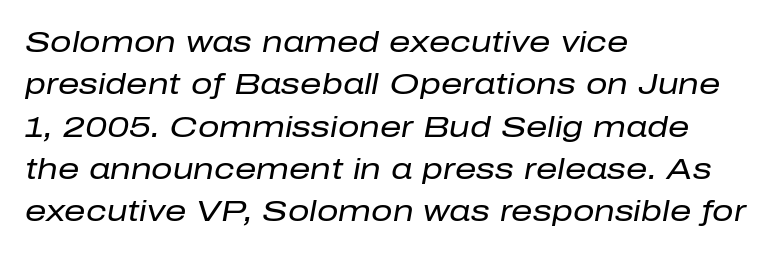
{"italic": "yes", "lean": "right", "slant_degrees": 10, "bold": "no", "weight": "regular", "width": "normal", "stroke_contrast": "low", "x_height": "medium", "monospaced": "no", "underline": "no", "align": "left", "line_spacing": "normal", "line_spacing_ratio": 1.41, "letter_spacing": "normal", "letter_spacing_em": 0.0, "glyph_px": 30}
